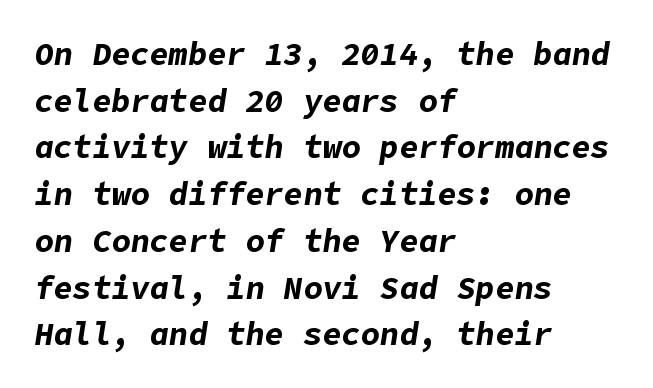
{"italic": "yes", "lean": "right", "slant_degrees": 9, "bold": "yes", "weight": "bold", "width": "normal", "stroke_contrast": "low", "x_height": "medium", "underline": "no", "align": "left", "line_spacing": "normal", "line_spacing_ratio": 1.46, "letter_spacing": "normal", "letter_spacing_em": 0.0, "glyph_px": 32}
